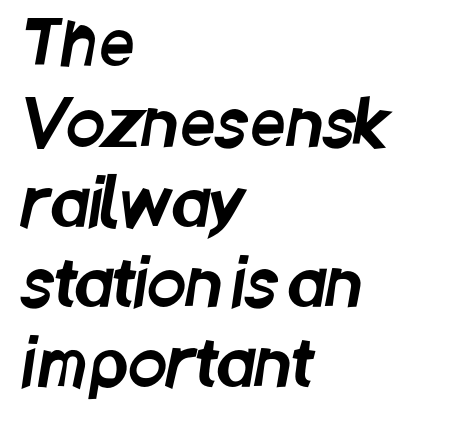
{"serif": "no", "width": "condensed", "stroke_contrast": "low", "x_height": "large", "monospaced": "no", "underline": "no", "align": "left", "line_spacing": "normal", "line_spacing_ratio": 1.27, "letter_spacing": "normal", "letter_spacing_em": 0.0, "glyph_px": 63}
